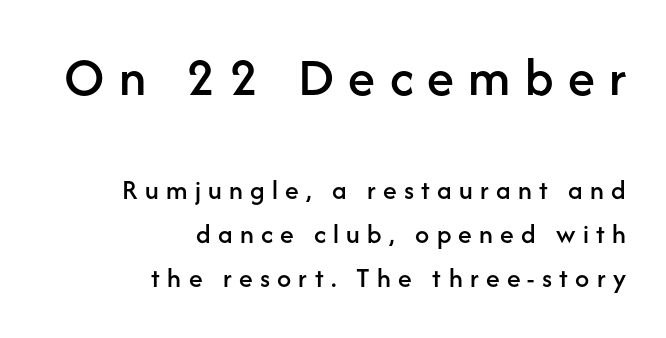
The image shows 55 px sans-serif type, upright; set right-aligned, normal line spacing (1.58x), unusually wide letter spacing (+0.26 em), not underlined; the first (top) block is 1.96x larger; low stroke contrast and a medium x-height.
